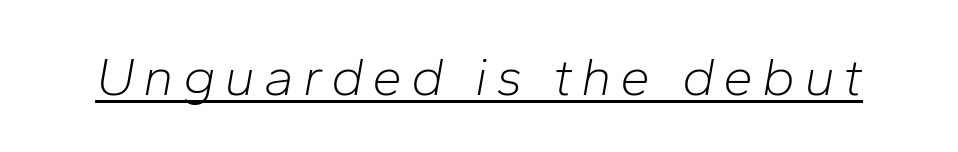
The typesetting does not lean heavy: it is not bold. The axis of the letterforms is tilted away from vertical. The face used here appears with an underline applied. Note the varied advance widths — an 'i' is clearly narrower than an 'm'.
